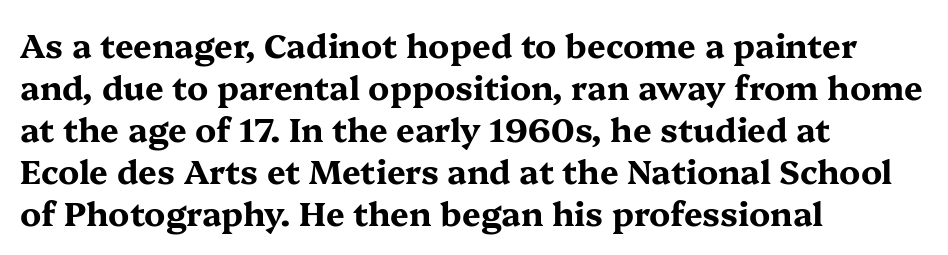
The image shows 33 px bold, wide serif type, upright; set left-aligned, normal line spacing (1.27x), normal letter spacing, not underlined; medium stroke contrast and a medium x-height.
